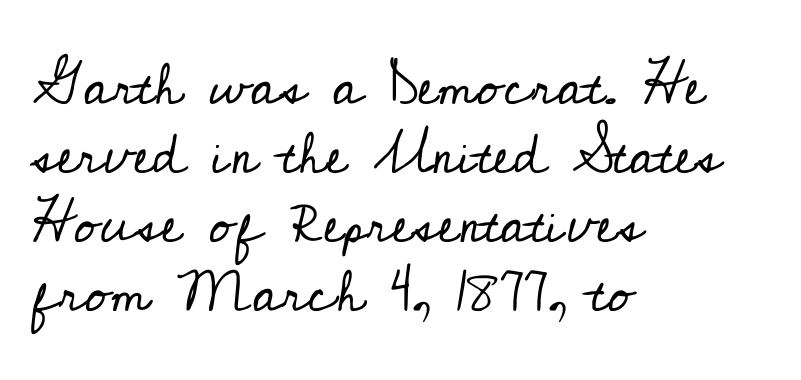
Q: Is the text bold? A: No.
Q: Is the text italic (slanted)? A: Yes.
Q: Is the typeface a serif or a sans-serif typeface? A: Serif.
Q: Is the text underlined? A: No.
Q: How is the paragraph aligned? A: Left-aligned.
Q: Is the spacing between letters normal or unusually wide? A: Normal.
Q: Width (condensed, normal, or wide)? A: Normal.
Q: Stroke contrast? A: Low.
Q: x-height? A: Small.
Q: Monospaced? A: No.
